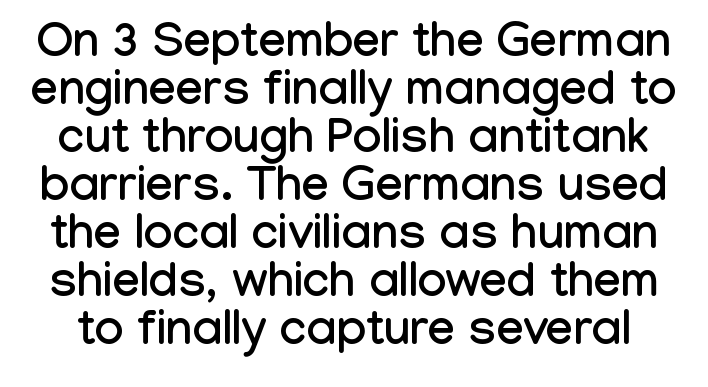
The image shows 49 px condensed sans-serif type, upright; set tight line spacing (0.98x), normal letter spacing, not underlined; low stroke contrast and a medium x-height.
